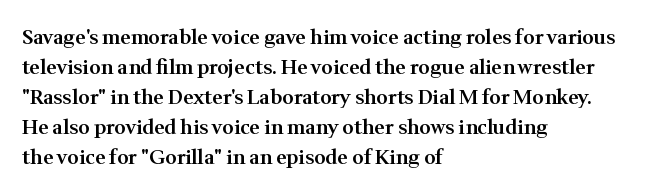
{"italic": "no", "bold": "semi", "underline": "no", "align": "left", "line_spacing": "normal", "line_spacing_ratio": 1.5, "letter_spacing": "normal", "letter_spacing_em": 0.0, "glyph_px": 20}
